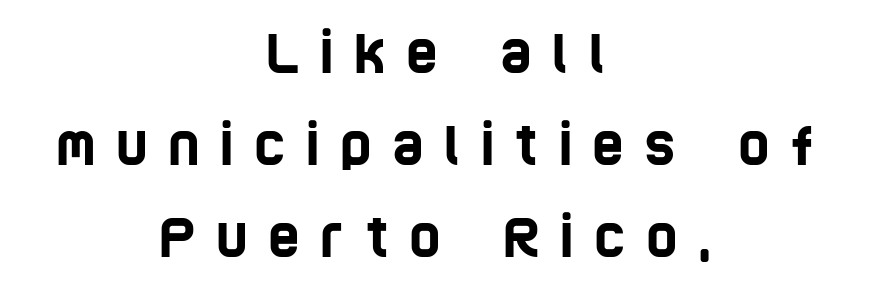
Words appear elongated and porous because spacing is wide. Are there feet on the stems? There aren't — it's a sans. The space directly below the letters is spotless. The whitespace from short lines is split evenly between both sides. You could not count columns in this text — the font is proportionally spaced. These lines sit exactly where default settings would place them.
